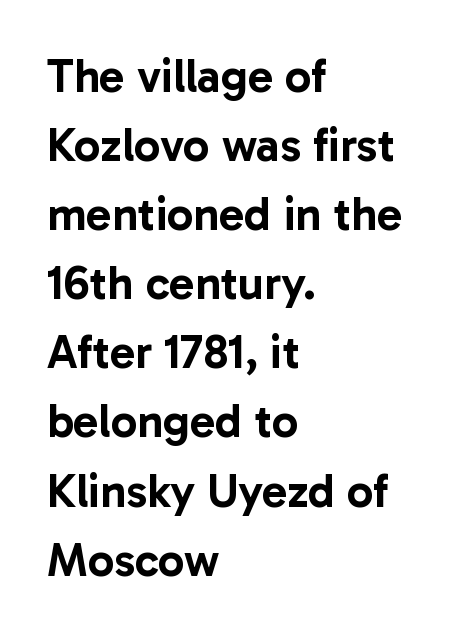
Reading down the block, your eye returns to a fixed left position each line. Descenders hang freely into open space. Compared with typical paragraphs, the rows here are spaced about the same. Do the characters align in a grid? No, the font is proportional.
